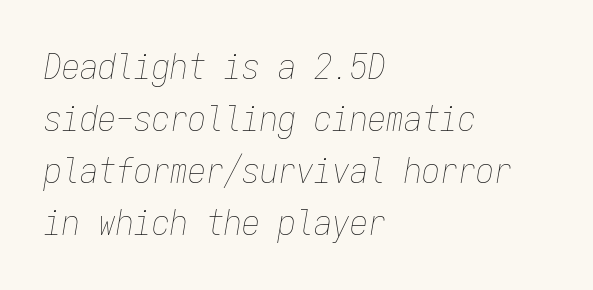
Q: Is the text bold? A: No.
Q: Is the text italic (slanted)? A: Yes, it leans right by about 9 degrees.
Q: Is the text underlined? A: No.
Q: How is the paragraph aligned? A: Left-aligned.
Q: Is the spacing between letters normal or unusually wide? A: Normal.
Q: Is the spacing between lines tight, normal or loose? A: Normal.
Q: Width (condensed, normal, or wide)? A: Condensed.
Q: Stroke contrast? A: Low.
Q: x-height? A: Medium.
Q: Monospaced? A: Yes.
